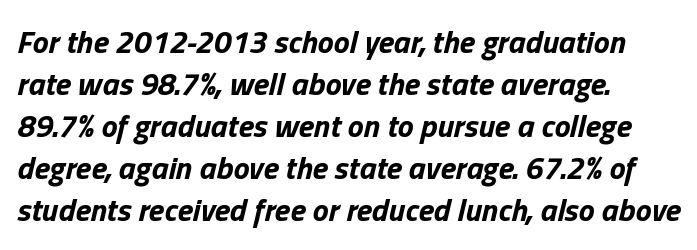
The image shows 32 px bold type, italic (leaning right); set left-aligned, normal line spacing (1.31x), normal letter spacing, not underlined; low stroke contrast and a medium x-height.
